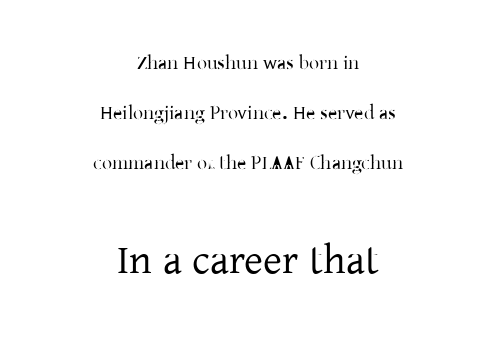
The designer went with a serif here, giving each stem small feet. Line starts and ends both wander, symmetrically. Each word holds together tightly as a unit, with standard inter-letter gaps. Upright lettering throughout.
